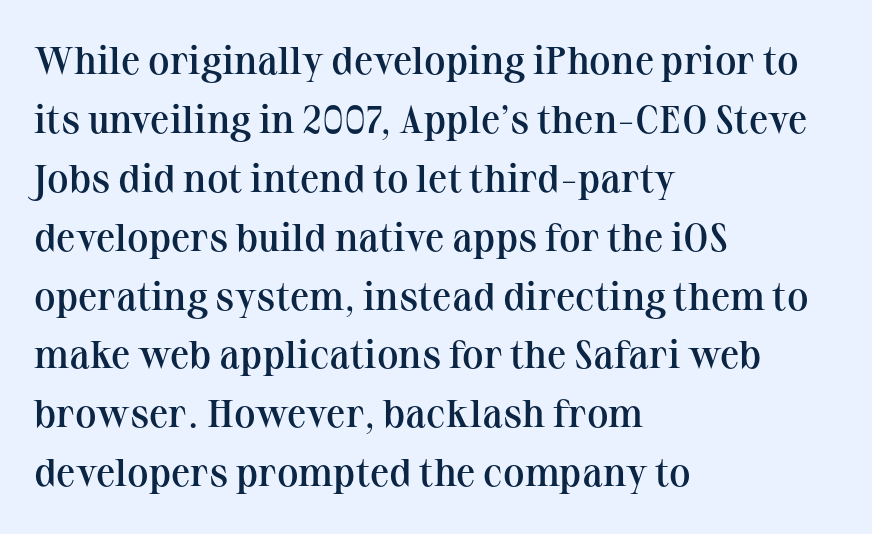
When letters stand straight like this, we call the style roman or upright. The zone under the glyphs is completely vacant. Typographic density is moderately raised because the face is semibold. Alignment: flush left. Is this a fixed-width face? No — the glyphs have proportional, varying widths.
